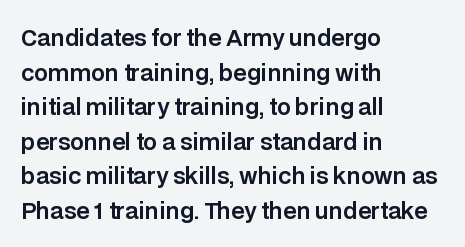
{"italic": "no", "underline": "no", "align": "left", "line_spacing": "normal", "line_spacing_ratio": 1.57, "letter_spacing": "normal", "letter_spacing_em": 0.0, "glyph_px": 22}
